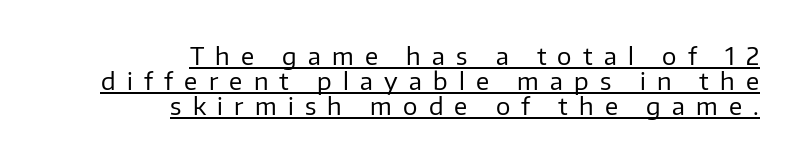
{"italic": "no", "bold": "no", "underline": "yes", "align": "right", "line_spacing": "tight", "line_spacing_ratio": 1.04, "letter_spacing": "wide", "letter_spacing_em": 0.47, "glyph_px": 24}
